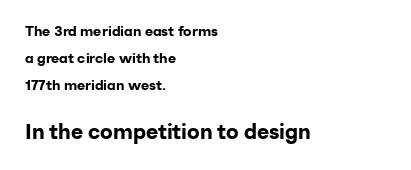
Q: Is the text bold? A: Yes.
Q: Is the text italic (slanted)? A: No, it is upright.
Q: Is the text underlined? A: No.
Q: How is the paragraph aligned? A: Left-aligned.
Q: Is the spacing between letters normal or unusually wide? A: Normal.
Q: Is the spacing between lines tight, normal or loose? A: Loose.
Q: Which block of text is set in a larger size, the first (top) or the second (bottom)? A: The second (bottom) one.
